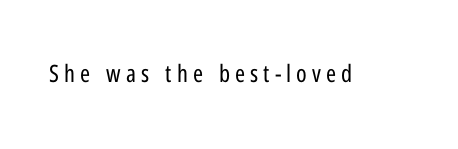
{"italic": "no", "bold": "no", "underline": "no", "letter_spacing": "wide", "letter_spacing_em": 0.21, "glyph_px": 24}
